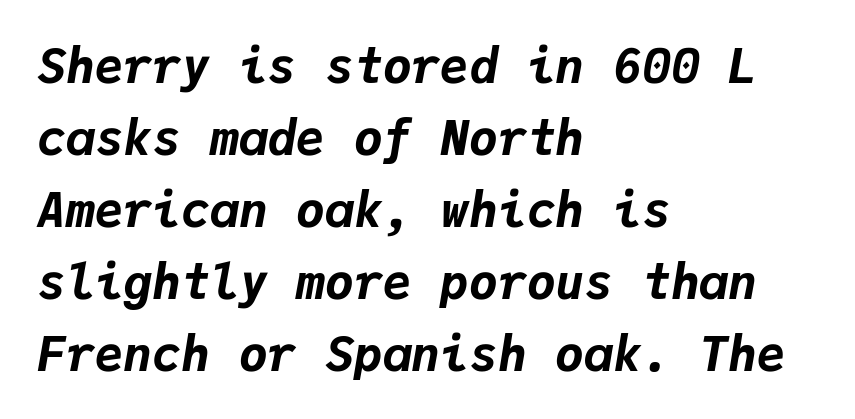
Looking at the ascenders, they clearly lean. A student would call this left alignment; a typographer would say flush left, rag right. The baseline area is clear. The rendering uses a bold face; every stroke is thick and dark. In terms of letterspacing, this is plain default setting.
